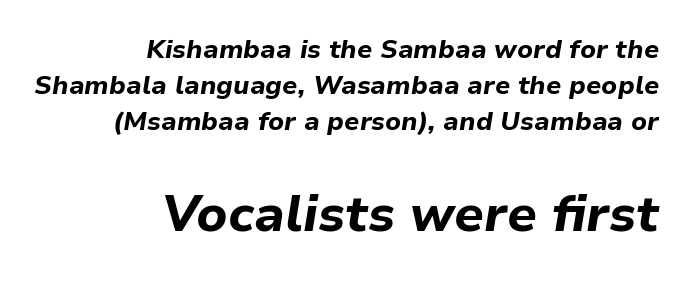
Q: Is the text bold? A: Yes.
Q: Is the text italic (slanted)? A: Yes, it leans right by about 9 degrees.
Q: Is the text underlined? A: No.
Q: How is the paragraph aligned? A: Right-aligned.
Q: Is the spacing between letters normal or unusually wide? A: Normal.
Q: Is the spacing between lines tight, normal or loose? A: Normal.
Q: Which block of text is set in a larger size, the first (top) or the second (bottom)? A: The second (bottom) one.
Q: Width (condensed, normal, or wide)? A: Normal.
Q: Stroke contrast? A: Low.
Q: x-height? A: Medium.
Q: Monospaced? A: No.
